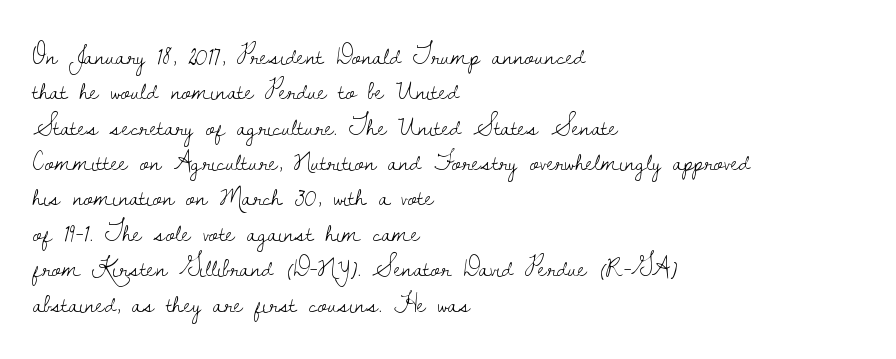
Q: Is the text bold? A: No.
Q: Is the text italic (slanted)? A: Yes.
Q: Is the text underlined? A: No.
Q: How is the paragraph aligned? A: Left-aligned.
Q: Is the spacing between letters normal or unusually wide? A: Normal.
Q: Is the spacing between lines tight, normal or loose? A: Normal.
